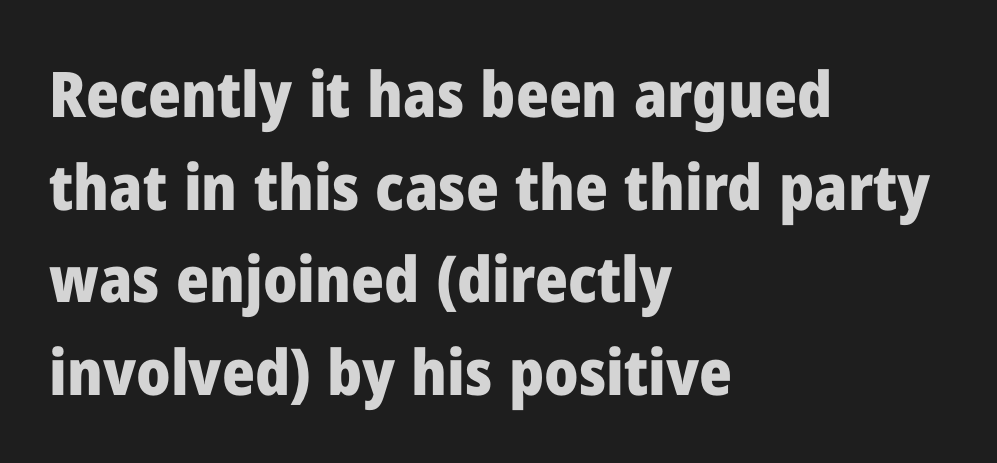
The image shows 63 px heavy sans-serif type, upright; set left-aligned, normal line spacing (1.47x), normal letter spacing, not underlined; low stroke contrast and a medium x-height.
